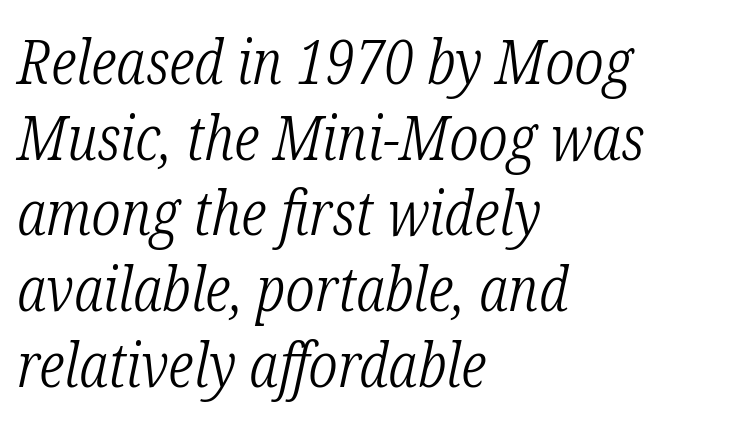
Q: Is the text bold? A: No.
Q: Is the text italic (slanted)? A: Yes, it leans right by about 12 degrees.
Q: Is the typeface a serif or a sans-serif typeface? A: Serif.
Q: Is the text underlined? A: No.
Q: How is the paragraph aligned? A: Left-aligned.
Q: Is the spacing between letters normal or unusually wide? A: Normal.
Q: Width (condensed, normal, or wide)? A: Condensed.
Q: Stroke contrast? A: Low.
Q: x-height? A: Medium.
Q: Monospaced? A: No.
